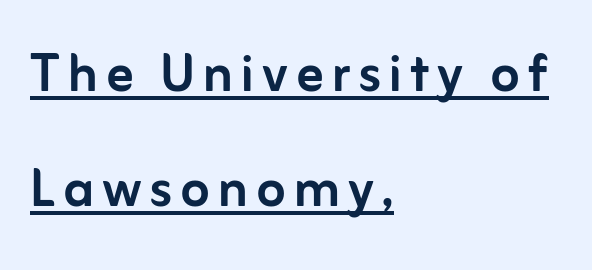
A typesetter would call this proportional, since set widths differ per character. Does the type have serifs? No, each stem ends abruptly. Every character sits straight up, as roman type does. The sample's only ornament is a line tracing under the words. Short and long lines alike share a common starting point at left.
